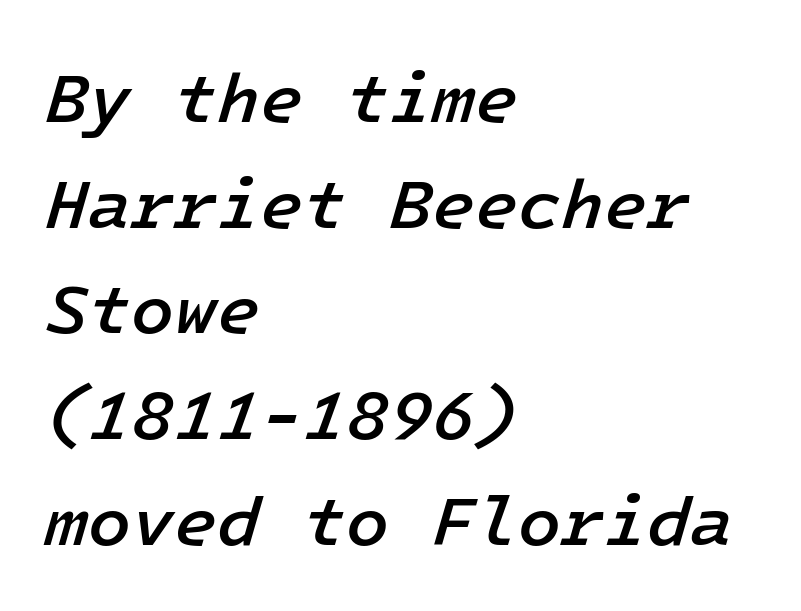
Normally led — the rows are evenly, conventionally spaced. The characters look somewhat weighty, a semibold short of true bold. The letters are slanted; this is an italic face. Words appear dense and cohesive because spacing is normal. Clear beneath every line of the passage. The paragraph has a hard left edge and a soft right edge.
